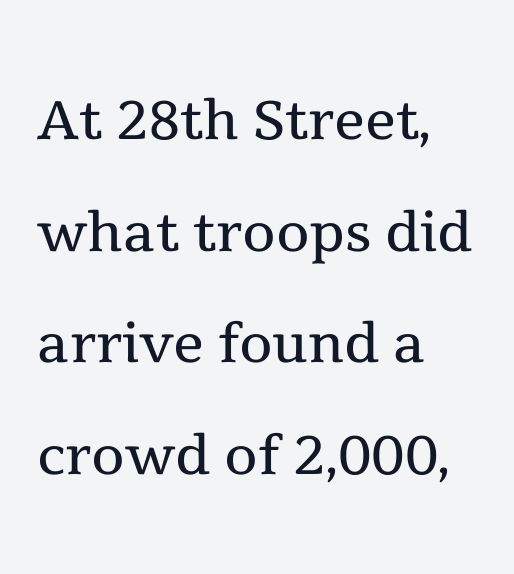
Standard letterfit; no display-style spreading of the glyphs. All the whitespace from short lines collects on the right. Heaviness? Minimal to ordinary, like unemphasized prose. The letters advance in unequal steps, a hallmark of proportional type. Normally led — the rows are evenly, conventionally spaced. Do the letters lean? They stand straight.
